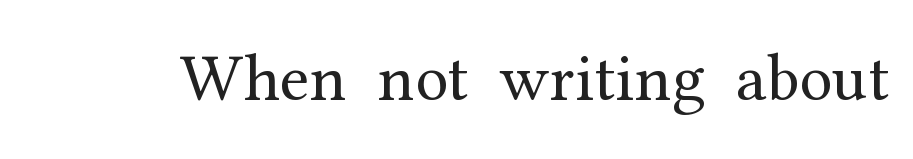
The image shows 67 px regular-weight serif type, upright; set normal letter spacing, not underlined; medium stroke contrast and a medium x-height.
